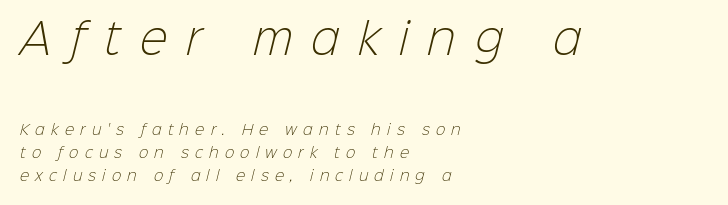
{"serif": "no", "bold": "no", "weight": "light", "width": "normal", "stroke_contrast": "low", "x_height": "medium", "monospaced": "no", "underline": "no", "align": "left", "line_spacing": "normal", "line_spacing_ratio": 1.65, "letter_spacing": "wide", "letter_spacing_em": 0.45, "larger_block": "first", "size_ratio": 3.0, "glyph_px": 42}
